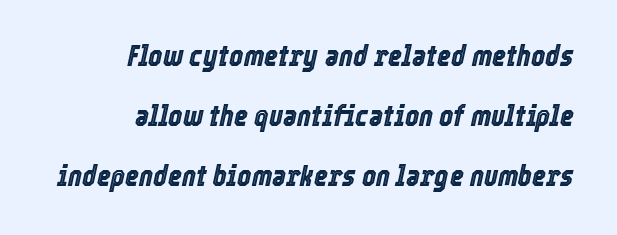
The image shows 30 px condensed type, italic (leaning right); set right-aligned, loose line spacing (2.0x), normal letter spacing, not underlined; a medium x-height.
